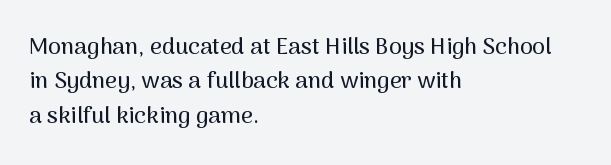
Q: Is the text italic (slanted)? A: No, it is upright.
Q: Is the text underlined? A: No.
Q: How is the paragraph aligned? A: Left-aligned.
Q: Is the spacing between letters normal or unusually wide? A: Normal.
Q: Is the spacing between lines tight, normal or loose? A: Normal.
